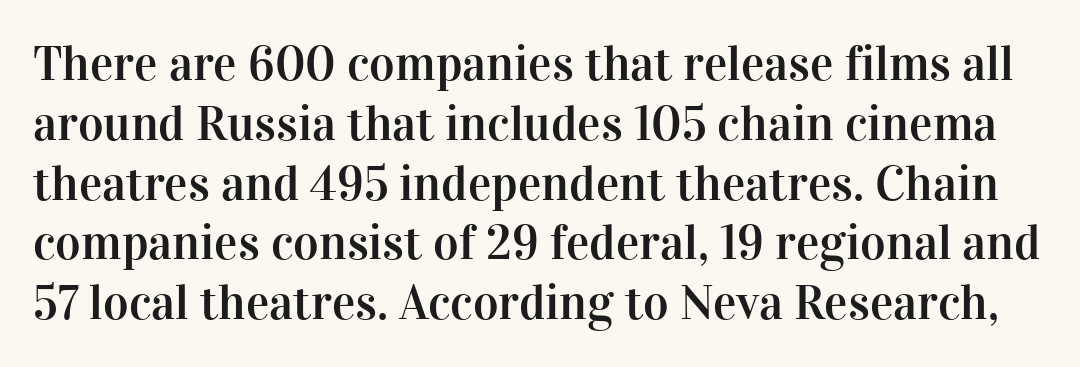
Little horizontal feet cap the strokes, marking this as serif type. The type is set solid horizontally, with unmodified tracking. Plain, unruled lines of type. The specimen reads as upright at a glance. The passage shown is typed in a proportional face where columns would drift.
